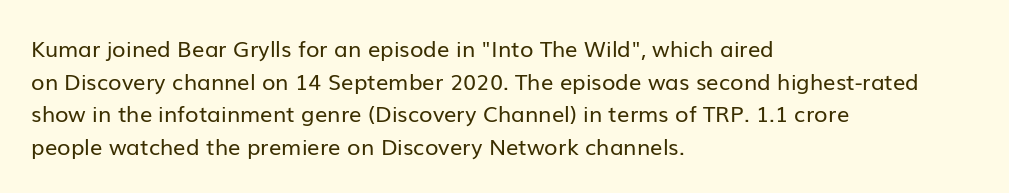
Q: Is the text bold? A: No.
Q: Is the text italic (slanted)? A: No, it is upright.
Q: Is the text underlined? A: No.
Q: How is the paragraph aligned? A: Left-aligned.
Q: Is the spacing between letters normal or unusually wide? A: Normal.
Q: Is the spacing between lines tight, normal or loose? A: Normal.
